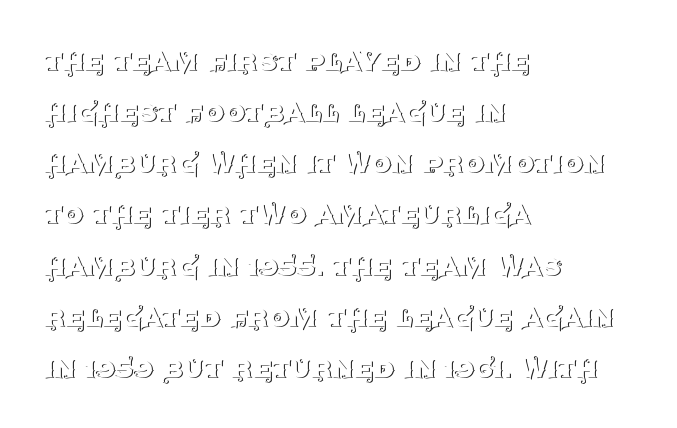
Q: Is the text bold? A: No.
Q: Is the text italic (slanted)? A: No, it is upright.
Q: Is the typeface a serif or a sans-serif typeface? A: Serif.
Q: Is the text underlined? A: No.
Q: How is the paragraph aligned? A: Left-aligned.
Q: Is the spacing between letters normal or unusually wide? A: Normal.
Q: Is the spacing between lines tight, normal or loose? A: Normal.
Q: Width (condensed, normal, or wide)? A: Normal.
Q: Stroke contrast? A: Medium.
Q: x-height? A: Large.
Q: Monospaced? A: No.
